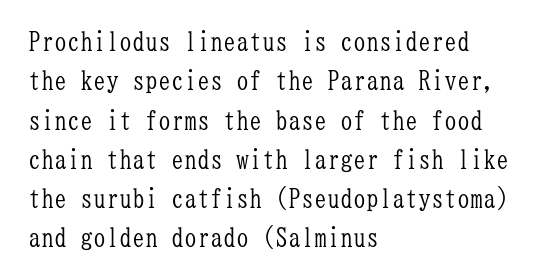
A typesetter would mark this as roman, not italic. Does the leading feel generous? No, just average. The typesetter chose a ragged-right arrangement here. The gaps between neighbouring characters are ordinary and unremarkable. Is this a heavy cut? Hardly; it is regular or lighter. The space directly below the letters is spotless.
